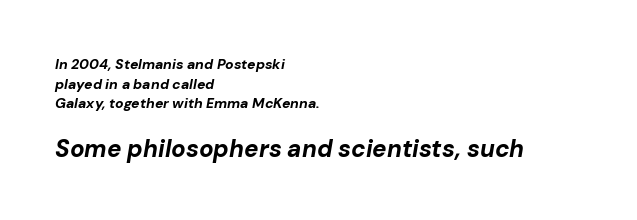
The image shows 24 px bold type, italic (leaning right); set left-aligned, normal line spacing (1.4x), normal letter spacing, not underlined; the second (bottom) block is 1.71x larger.
